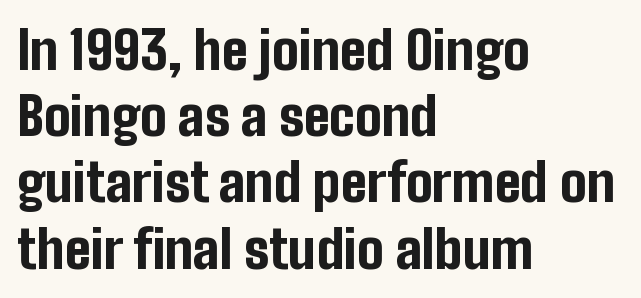
The image shows 53 px bold, condensed sans-serif type, upright; set left-aligned, normal line spacing (1.25x), normal letter spacing, not underlined; low stroke contrast and a medium x-height.
